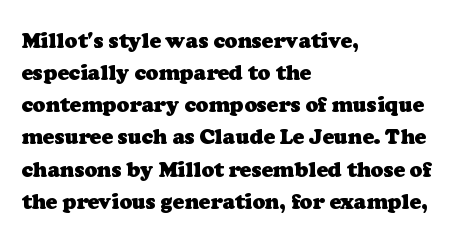
The image shows 21 px bold type; set left-aligned, normal line spacing (1.53x), normal letter spacing, not underlined.
